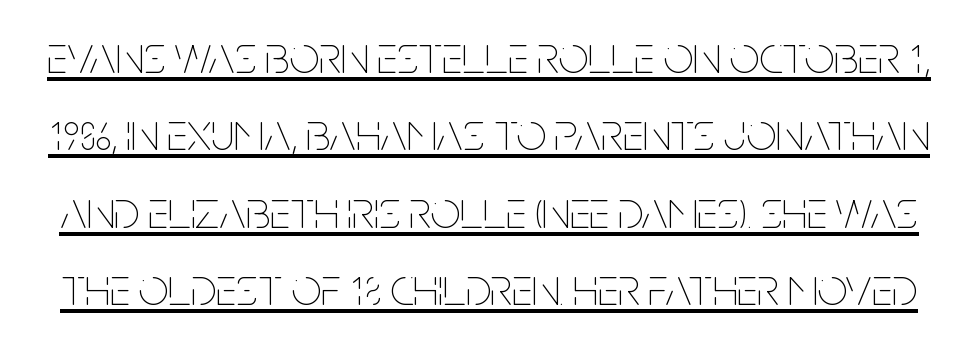
The image shows 53 px thin, condensed type, upright; set normal line spacing (1.46x), normal letter spacing, underlined; low stroke contrast and a large x-height.
